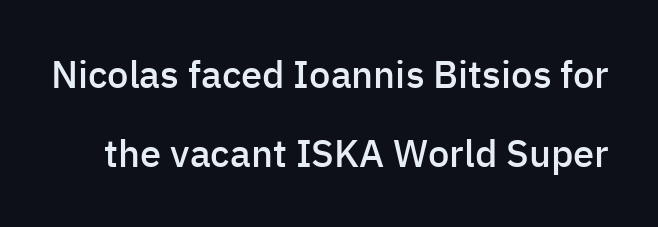
Q: Is the text bold? A: Semi-bold.
Q: Is the text italic (slanted)? A: No, it is upright.
Q: Is the typeface a serif or a sans-serif typeface? A: Sans-serif.
Q: Is the text underlined? A: No.
Q: Is the spacing between letters normal or unusually wide? A: Normal.
Q: Is the spacing between lines tight, normal or loose? A: Loose.
Q: Width (condensed, normal, or wide)? A: Normal.
Q: Stroke contrast? A: Low.
Q: x-height? A: Medium.
Q: Monospaced? A: No.
